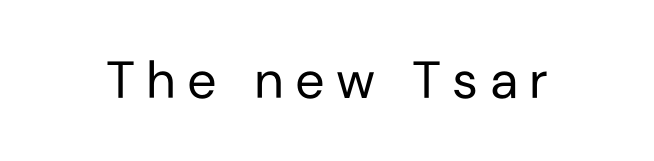
The image shows 52 px regular-weight sans-serif type, upright; set unusually wide letter spacing (+0.22 em), not underlined; low stroke contrast and a medium x-height.
